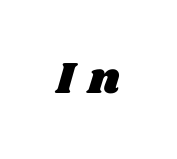
The image shows 45 px wide type; set unusually wide letter spacing (+0.31 em), not underlined; medium stroke contrast and a large x-height.
